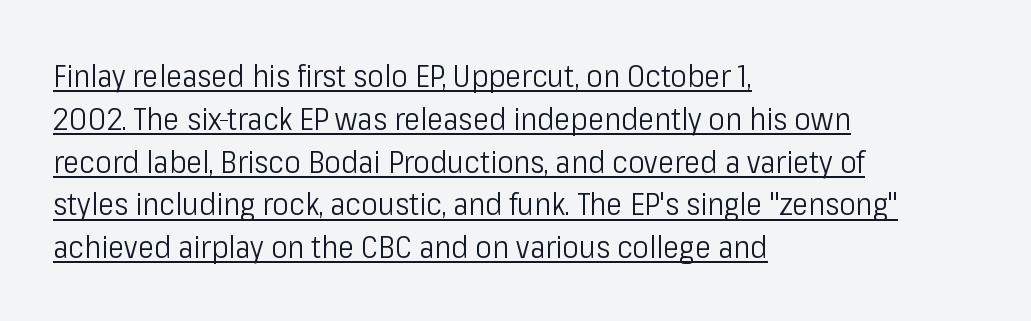
The image shows 31 px light, condensed sans-serif type, upright; set left-aligned, normal line spacing (1.38x), normal letter spacing, underlined; low stroke contrast and a medium x-height.
